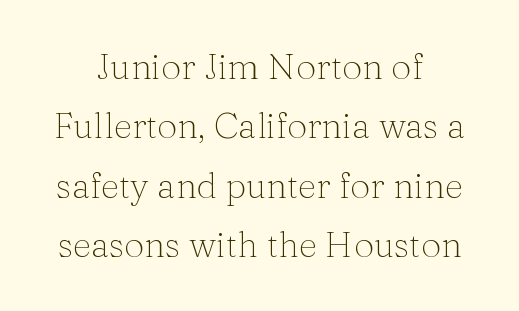
Q: Is the text bold? A: No.
Q: Is the text italic (slanted)? A: No, it is upright.
Q: Is the typeface a serif or a sans-serif typeface? A: Serif.
Q: Is the text underlined? A: No.
Q: How is the paragraph aligned? A: Centered.
Q: Is the spacing between letters normal or unusually wide? A: Normal.
Q: Is the spacing between lines tight, normal or loose? A: Normal.
Q: Width (condensed, normal, or wide)? A: Normal.
Q: Stroke contrast? A: Medium.
Q: x-height? A: Medium.
Q: Monospaced? A: No.
